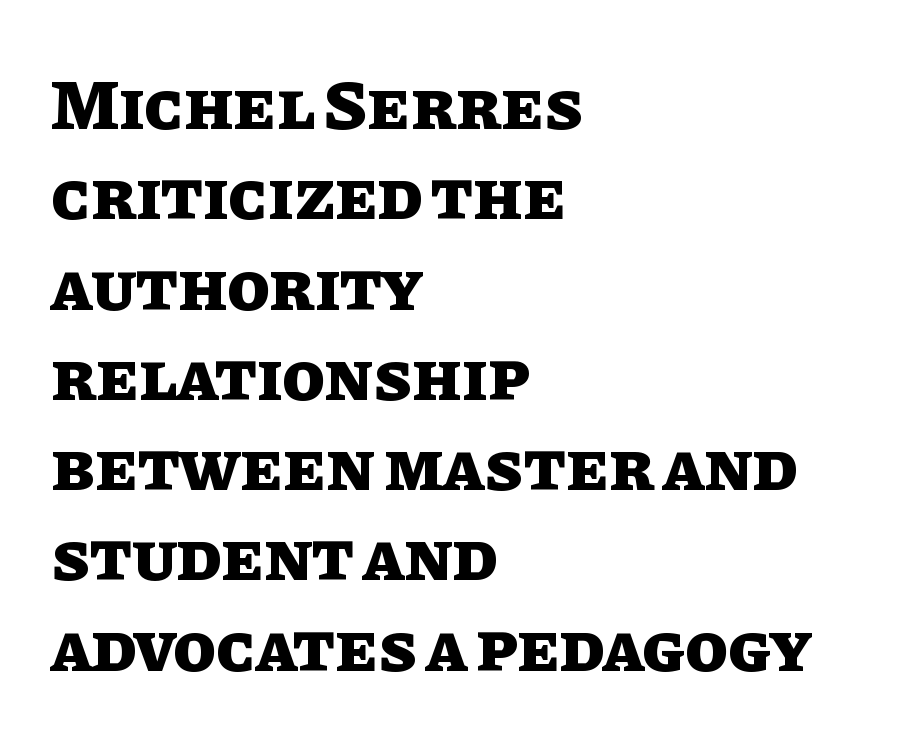
{"italic": "no", "bold": "yes", "weight": "heavy", "width": "normal", "stroke_contrast": "low", "x_height": "large", "monospaced": "no", "underline": "no", "align": "left", "line_spacing": "normal", "line_spacing_ratio": 1.29, "letter_spacing": "normal", "letter_spacing_em": 0.0, "glyph_px": 70}
